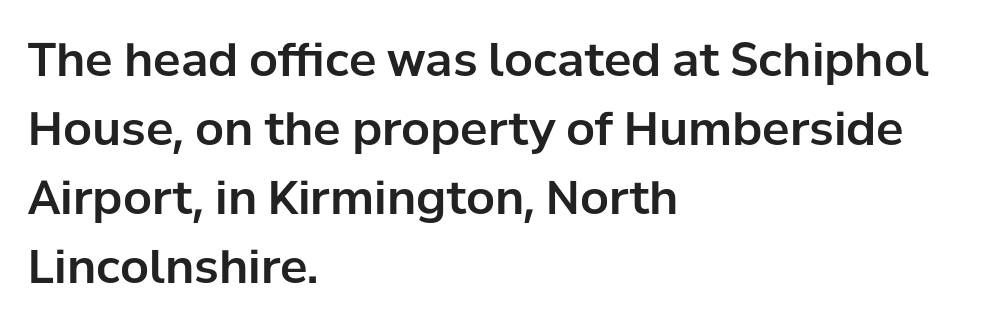
{"serif": "no", "italic": "no", "width": "normal", "stroke_contrast": "low", "x_height": "medium", "monospaced": "no", "underline": "no", "align": "left", "line_spacing": "normal", "line_spacing_ratio": 1.5, "letter_spacing": "normal", "letter_spacing_em": 0.0, "glyph_px": 46}
